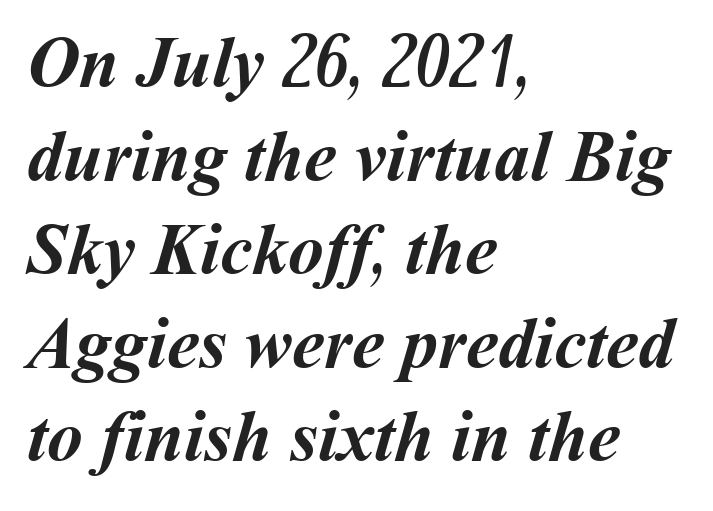
Q: Is the text bold? A: Yes.
Q: Is the text underlined? A: No.
Q: How is the paragraph aligned? A: Left-aligned.
Q: Is the spacing between letters normal or unusually wide? A: Normal.
Q: Is the spacing between lines tight, normal or loose? A: Normal.
Q: Width (condensed, normal, or wide)? A: Normal.
Q: Stroke contrast? A: Medium.
Q: x-height? A: Medium.
Q: Monospaced? A: No.
